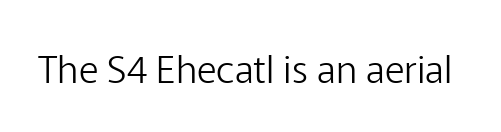
{"serif": "no", "italic": "no", "bold": "no", "weight": "light", "width": "normal", "stroke_contrast": "low", "x_height": "medium", "monospaced": "no", "underline": "no", "letter_spacing": "normal", "letter_spacing_em": 0.0, "glyph_px": 38}
